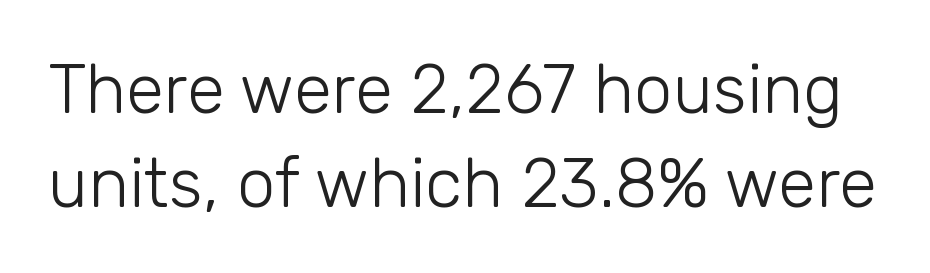
The image shows 69 px light sans-serif type, upright; set normal line spacing (1.36x), normal letter spacing, not underlined; low stroke contrast and a medium x-height.
